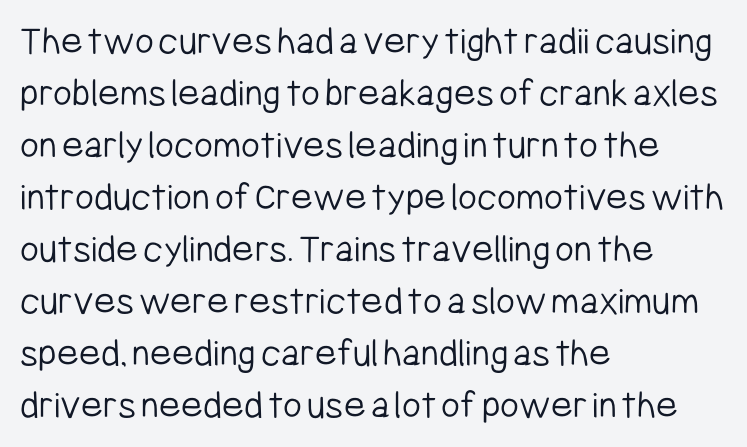
The image shows 41 px light, condensed sans-serif type, upright; set left-aligned, normal line spacing (1.27x), normal letter spacing, not underlined; low stroke contrast and a medium x-height.
